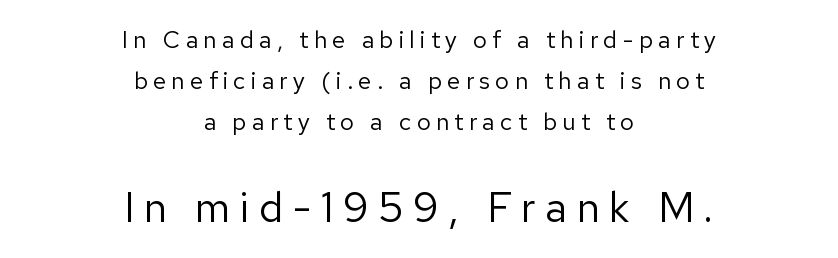
The image shows 42 px regular-weight sans-serif type, upright; set centered, normal line spacing (1.7x), unusually wide letter spacing (+0.22 em), not underlined; the second (bottom) block is 1.75x larger; low stroke contrast and a medium x-height.
